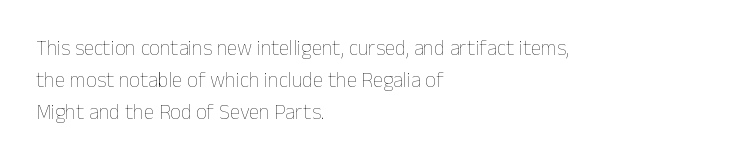
Q: Is the text bold? A: No.
Q: Is the text italic (slanted)? A: No, it is upright.
Q: Is the text underlined? A: No.
Q: How is the paragraph aligned? A: Left-aligned.
Q: Is the spacing between letters normal or unusually wide? A: Normal.
Q: Is the spacing between lines tight, normal or loose? A: Normal.
